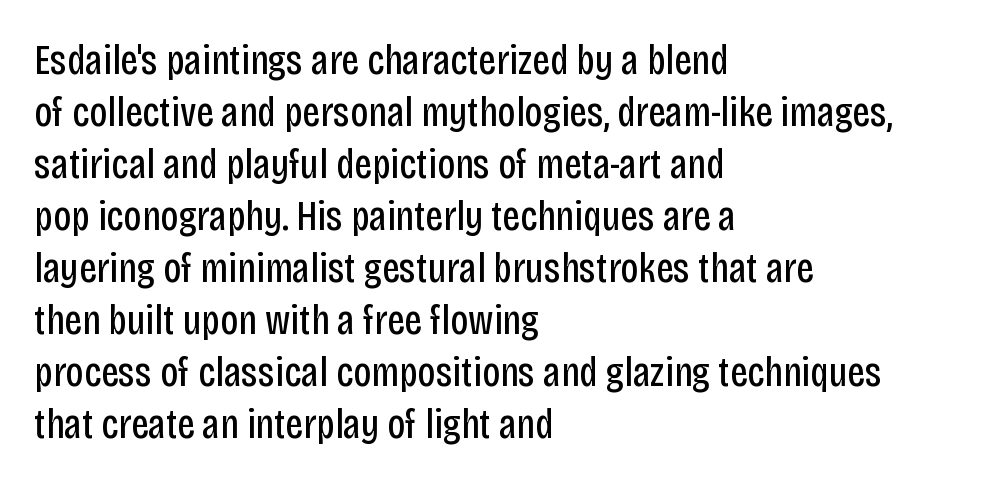
{"serif": "no", "italic": "no", "bold": "no", "weight": "regular", "width": "condensed", "stroke_contrast": "low", "x_height": "large", "monospaced": "no", "underline": "no", "align": "left", "line_spacing_ratio": 1.21, "letter_spacing": "normal", "letter_spacing_em": 0.0, "glyph_px": 43}
